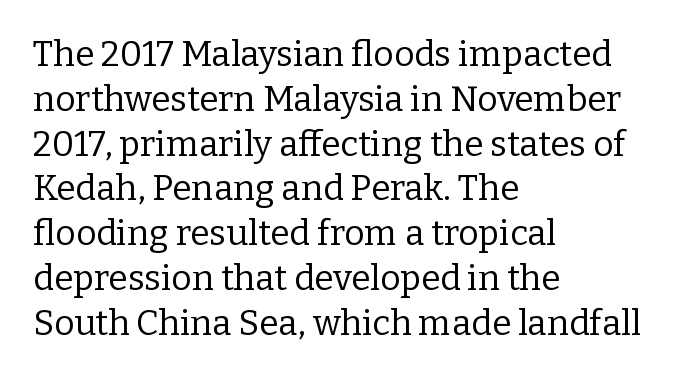
Q: Is the text bold? A: No.
Q: Is the text italic (slanted)? A: No, it is upright.
Q: Is the typeface a serif or a sans-serif typeface? A: Serif.
Q: Is the text underlined? A: No.
Q: How is the paragraph aligned? A: Left-aligned.
Q: Is the spacing between letters normal or unusually wide? A: Normal.
Q: Is the spacing between lines tight, normal or loose? A: Normal.
Q: Width (condensed, normal, or wide)? A: Normal.
Q: Stroke contrast? A: Low.
Q: x-height? A: Medium.
Q: Monospaced? A: No.
